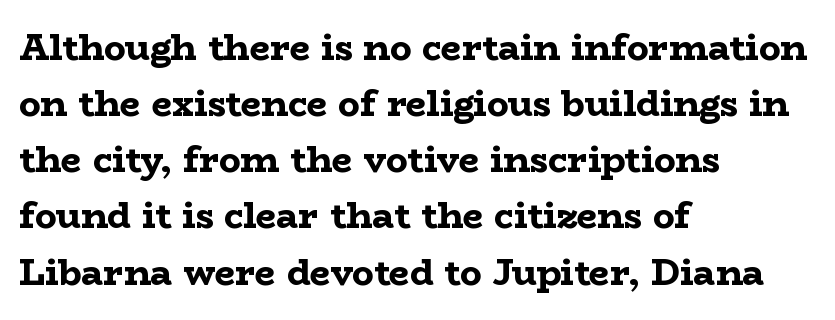
The image shows 36 px bold, wide serif type, upright; set left-aligned, normal line spacing (1.56x), normal letter spacing, not underlined; low stroke contrast and a medium x-height.
